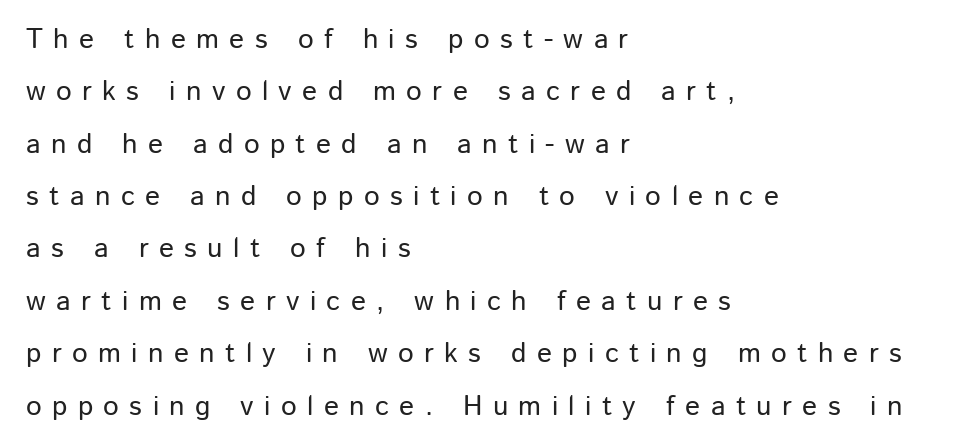
The image shows 28 px sans-serif type, upright; set left-aligned, line spacing 1.87x, unusually wide letter spacing (+0.37 em), not underlined; low stroke contrast and a medium x-height.
